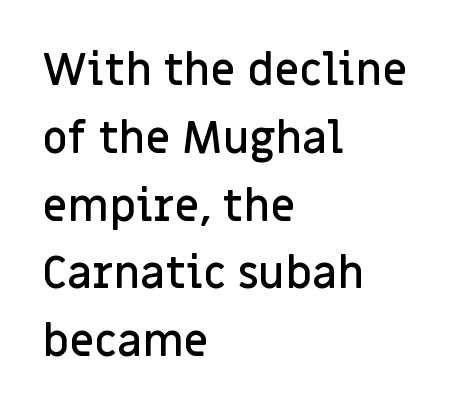
Default kerning and tracking; the words read as compact shapes. If you measured baseline to baseline, you'd find a middling distance. The rendering uses natural spacing where letterforms have individual widths. These words are printed semibold, heavier than regular yet not bold.
